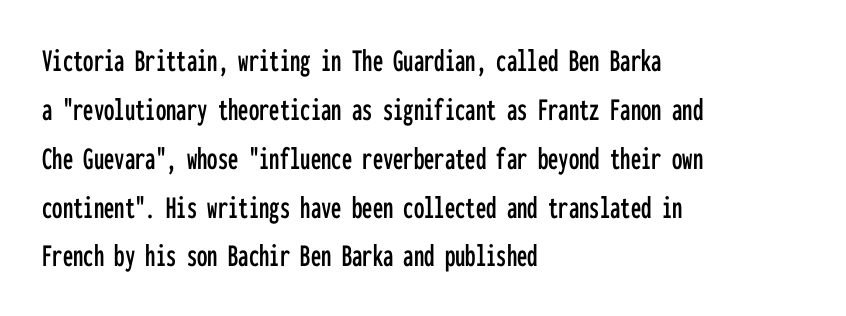
The image shows 33 px condensed sans-serif type, upright, monospaced; set left-aligned, normal line spacing (1.48x), normal letter spacing, not underlined; low stroke contrast and a medium x-height.
